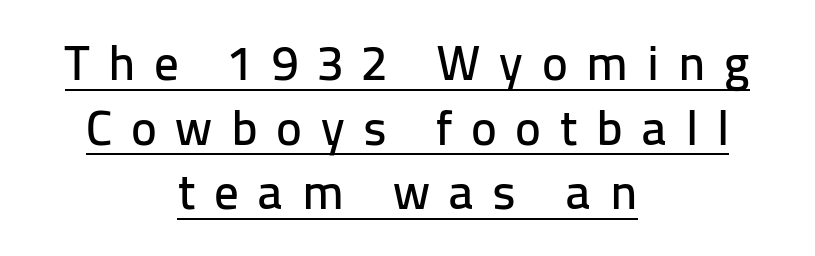
Q: Is the text italic (slanted)? A: No, it is upright.
Q: Is the typeface a serif or a sans-serif typeface? A: Sans-serif.
Q: Is the text underlined? A: Yes.
Q: How is the paragraph aligned? A: Centered.
Q: Is the spacing between letters normal or unusually wide? A: Unusually wide.
Q: Is the spacing between lines tight, normal or loose? A: Normal.
Q: Width (condensed, normal, or wide)? A: Normal.
Q: Stroke contrast? A: Low.
Q: x-height? A: Medium.
Q: Monospaced? A: No.
